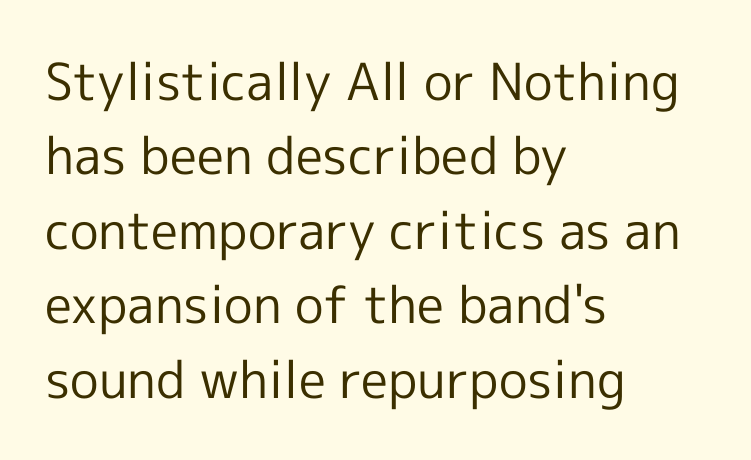
{"serif": "no", "italic": "no", "bold": "no", "weight": "regular", "width": "normal", "x_height": "medium", "monospaced": "no", "underline": "no", "align": "left", "line_spacing": "normal", "line_spacing_ratio": 1.46, "letter_spacing": "normal", "letter_spacing_em": 0.0, "glyph_px": 51}
